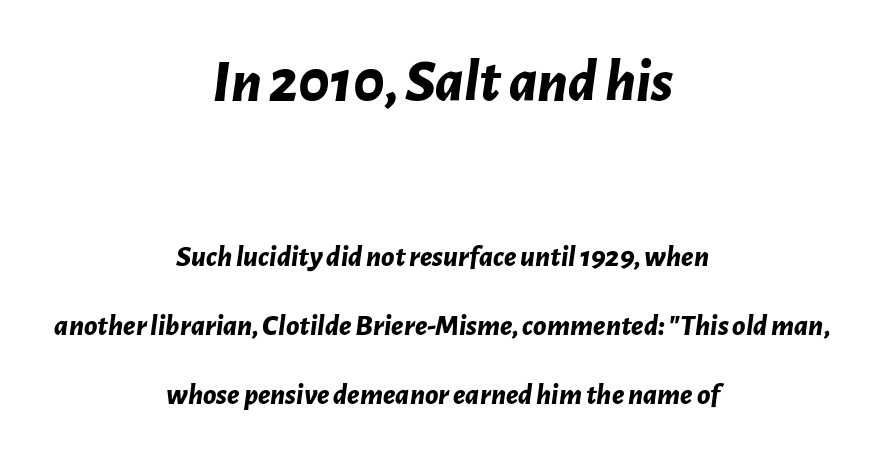
Q: Is the text bold? A: Yes.
Q: Is the text italic (slanted)? A: Yes, it leans right by about 7 degrees.
Q: Is the text underlined? A: No.
Q: How is the paragraph aligned? A: Centered.
Q: Is the spacing between letters normal or unusually wide? A: Normal.
Q: Is the spacing between lines tight, normal or loose? A: Loose.
Q: Which block of text is set in a larger size, the first (top) or the second (bottom)? A: The first (top) one.
Q: Width (condensed, normal, or wide)? A: Normal.
Q: Stroke contrast? A: Low.
Q: x-height? A: Medium.
Q: Monospaced? A: No.
